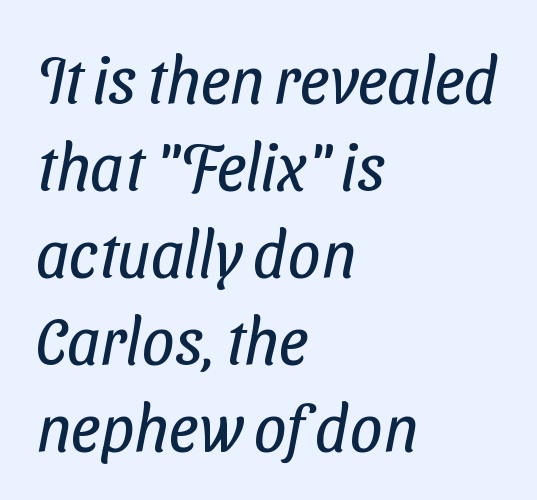
Q: Is the text bold? A: No.
Q: Is the typeface a serif or a sans-serif typeface? A: Sans-serif.
Q: Is the text underlined? A: No.
Q: How is the paragraph aligned? A: Left-aligned.
Q: Is the spacing between letters normal or unusually wide? A: Normal.
Q: Is the spacing between lines tight, normal or loose? A: Normal.
Q: Width (condensed, normal, or wide)? A: Condensed.
Q: Stroke contrast? A: Low.
Q: x-height? A: Medium.
Q: Monospaced? A: No.
